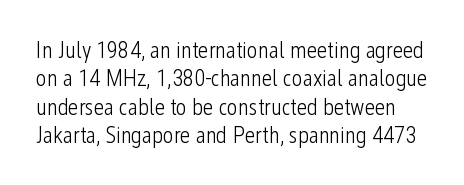
The image shows 23 px text type, upright; set line spacing 1.23x, normal letter spacing, not underlined.
